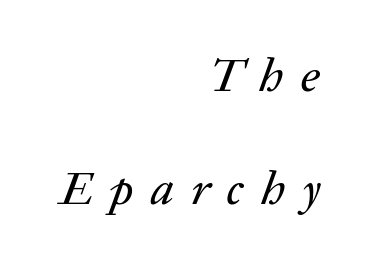
Q: Is the text italic (slanted)? A: Yes, it leans right by about 20 degrees.
Q: Is the text underlined? A: No.
Q: How is the paragraph aligned? A: Right-aligned.
Q: Is the spacing between letters normal or unusually wide? A: Unusually wide.
Q: Is the spacing between lines tight, normal or loose? A: Loose.
Q: Width (condensed, normal, or wide)? A: Normal.
Q: Stroke contrast? A: Low.
Q: x-height? A: Medium.
Q: Monospaced? A: No.
